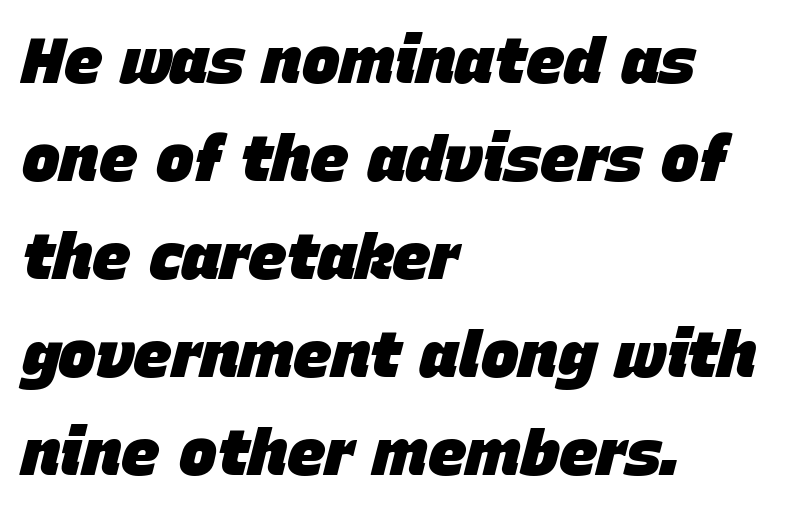
{"italic": "yes", "lean": "right", "slant_degrees": 15, "bold": "yes", "weight": "heavy", "width": "normal", "stroke_contrast": "low", "x_height": "large", "monospaced": "no", "underline": "no", "align": "left", "line_spacing": "normal", "line_spacing_ratio": 1.53, "letter_spacing": "normal", "letter_spacing_em": 0.0, "glyph_px": 64}
